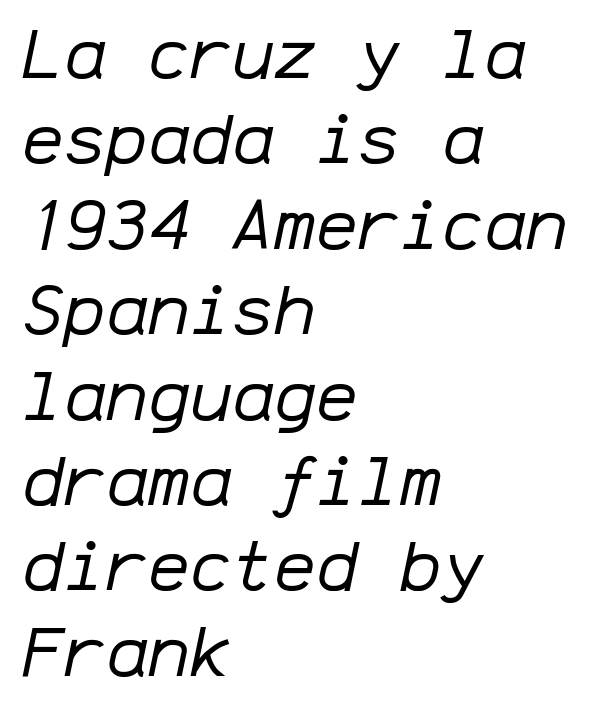
The image shows 70 px regular-weight type, italic (leaning right), monospaced; set left-aligned, line spacing 1.22x, normal letter spacing, not underlined; low stroke contrast and a medium x-height.
